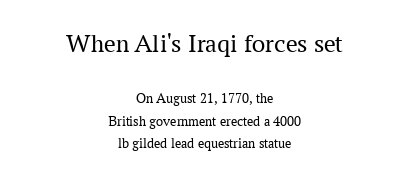
The image shows 26 px text type, upright; set centered, normal line spacing (1.6x), normal letter spacing, not underlined; the first (top) block is 1.86x larger.
